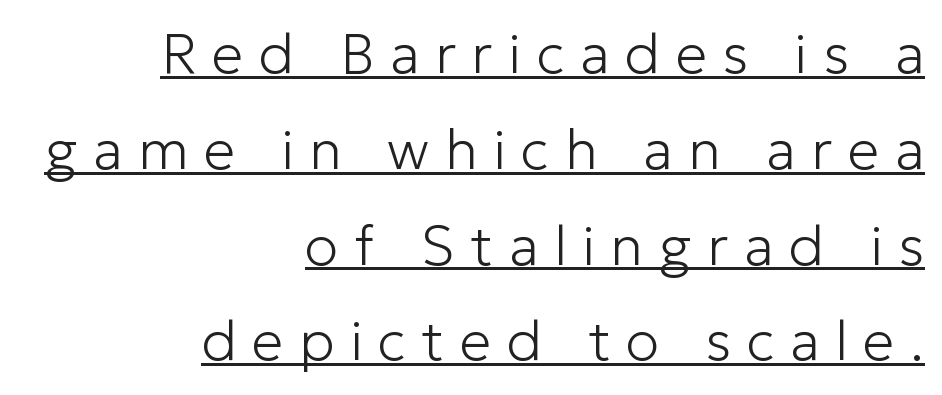
Notice how a bar underscores the lettering throughout. These lines are rendered in a variable-pitch font. This is not heavy type; no bold has been used. The letterforms stand isolated, each surrounded by extra space. The lettering holds an erect, upright posture throughout.
